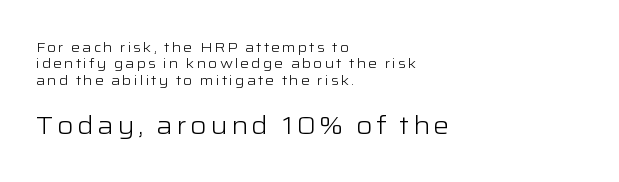
{"italic": "no", "bold": "no", "underline": "no", "align": "left", "line_spacing_ratio": 1.17, "larger_block": "second", "size_ratio": 1.79, "glyph_px": 25}
